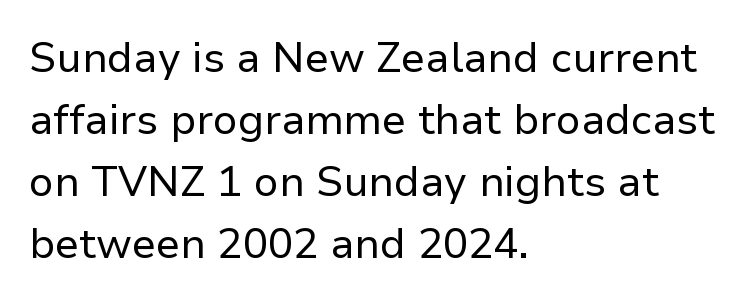
Q: Is the text bold? A: No.
Q: Is the text italic (slanted)? A: No, it is upright.
Q: Is the typeface a serif or a sans-serif typeface? A: Sans-serif.
Q: Is the text underlined? A: No.
Q: How is the paragraph aligned? A: Left-aligned.
Q: Is the spacing between letters normal or unusually wide? A: Normal.
Q: Is the spacing between lines tight, normal or loose? A: Normal.
Q: Width (condensed, normal, or wide)? A: Normal.
Q: Stroke contrast? A: Low.
Q: x-height? A: Medium.
Q: Monospaced? A: No.
